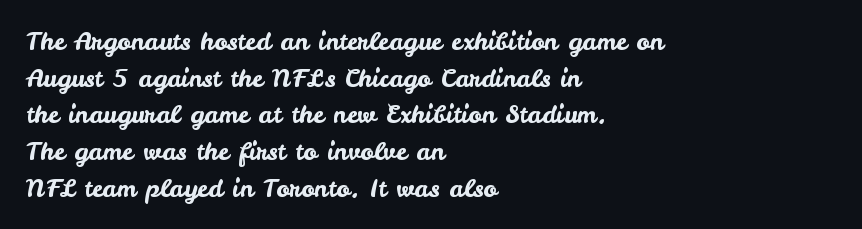
The tracking reads as untouched default to a designer's eye. Vertical spacing — default. All the whitespace from short lines collects on the right. Bare-footed words on every line.
